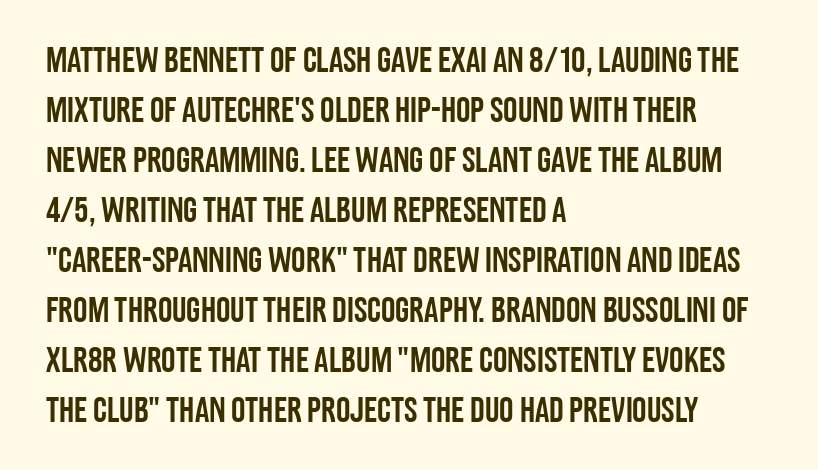
The image shows 36 px condensed sans-serif type, upright; set left-aligned, normal line spacing (1.39x), normal letter spacing, not underlined; low stroke contrast and a large x-height.
